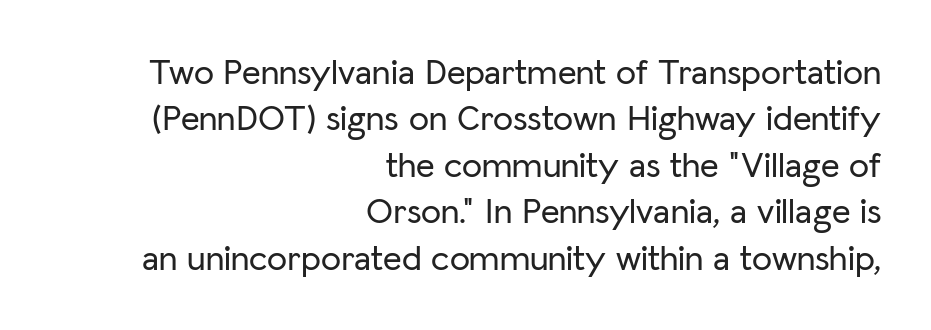
{"serif": "no", "italic": "no", "width": "normal", "stroke_contrast": "low", "x_height": "medium", "monospaced": "no", "underline": "no", "align": "right", "line_spacing": "normal", "line_spacing_ratio": 1.29, "letter_spacing": "normal", "letter_spacing_em": 0.0, "glyph_px": 36}
